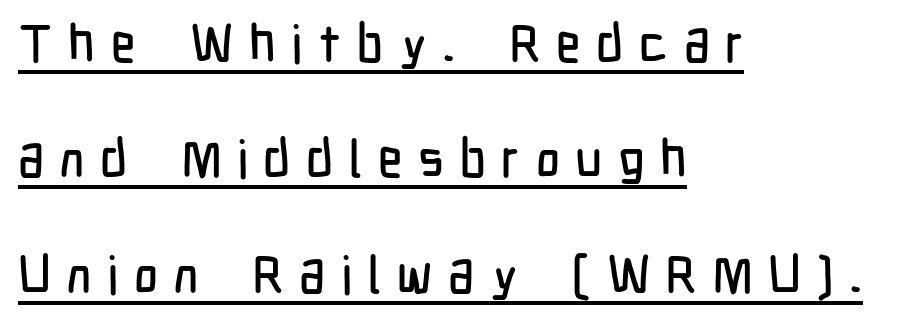
Does extra space separate the letters? Yes, quite a lot of it. The letters stand upright; this is a roman face. This sample has the flowing, uneven cadence of proportional lettering. Is this a sans? Yes — the strokes have no serifs. Students, observe: this is what heavily led, spacious text looks like. Visually the block forms a straight wall on the left and a jagged coastline on the right.
